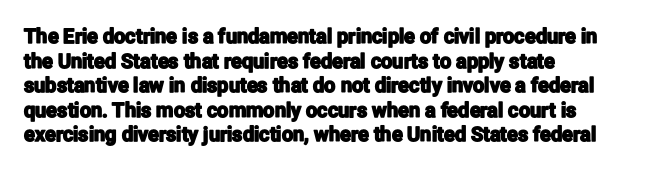
Here the glyphs are tracked normally, forming tight word shapes. The baseline area is clear. Ascenders rise straight up at ninety degrees. These lines stack with their left ends in a neat column.
